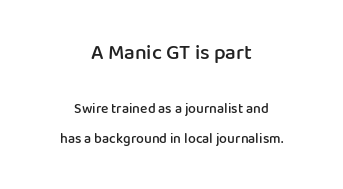
Does extra space separate the letters? No, they use regular spacing. What weight is shown? A semibold, between regular and bold. Block one is the big one; block two sits smaller underneath. Posture: straight, roman, zero tilt. The space beneath each line is pristine and unruled.
